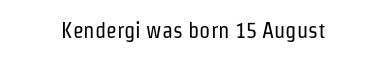
Q: Is the text bold? A: No.
Q: Is the text italic (slanted)? A: No, it is upright.
Q: Is the text underlined? A: No.
Q: Is the spacing between letters normal or unusually wide? A: Normal.
